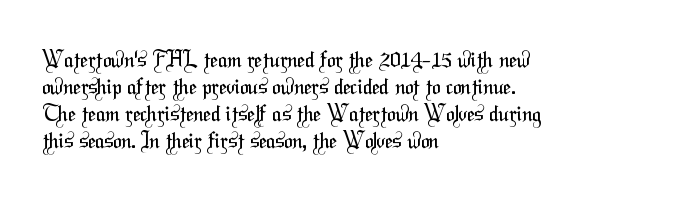
Has an underline been added? It has not. Layout note: lines flush left. The face looks like a standard text weight, possibly lighter. Caption: standard tracking, unaltered.
